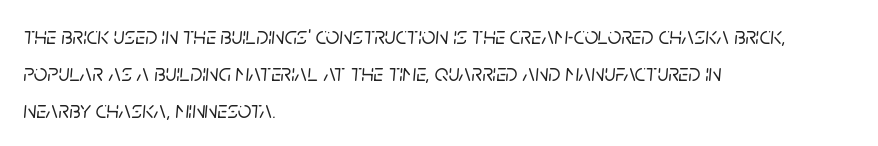
Q: Is the text italic (slanted)? A: Yes, it leans right by about 5 degrees.
Q: Is the text underlined? A: No.
Q: How is the paragraph aligned? A: Left-aligned.
Q: Is the spacing between letters normal or unusually wide? A: Normal.
Q: Is the spacing between lines tight, normal or loose? A: Normal.
